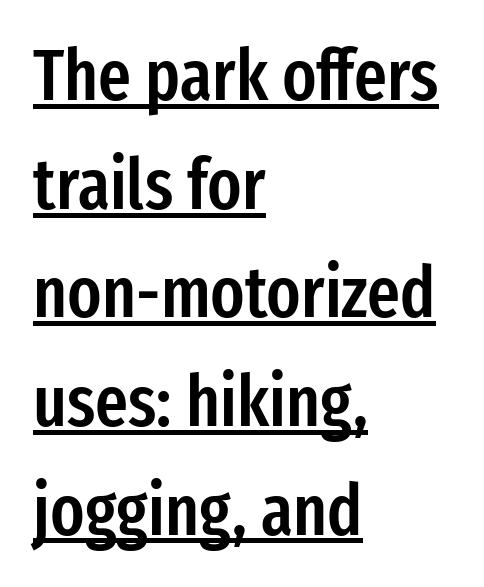
Q: Is the text bold? A: Semi-bold.
Q: Is the text italic (slanted)? A: No, it is upright.
Q: Is the typeface a serif or a sans-serif typeface? A: Sans-serif.
Q: Is the text underlined? A: Yes.
Q: How is the paragraph aligned? A: Left-aligned.
Q: Is the spacing between letters normal or unusually wide? A: Normal.
Q: Is the spacing between lines tight, normal or loose? A: Normal.
Q: Width (condensed, normal, or wide)? A: Condensed.
Q: Stroke contrast? A: Low.
Q: x-height? A: Medium.
Q: Monospaced? A: No.
